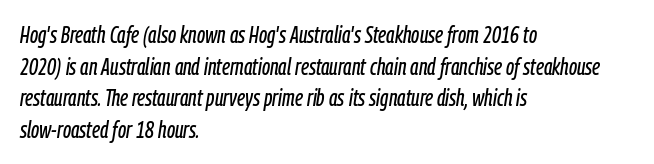
{"italic": "yes", "lean": "right", "slant_degrees": 9, "underline": "no", "align": "left", "line_spacing": "normal", "line_spacing_ratio": 1.37, "letter_spacing": "normal", "letter_spacing_em": 0.0, "glyph_px": 23}
